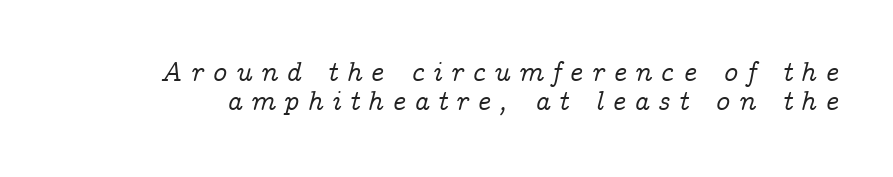
Q: Is the text italic (slanted)? A: Yes, it leans right by about 14 degrees.
Q: Is the typeface a serif or a sans-serif typeface? A: Serif.
Q: Is the text underlined? A: No.
Q: Is the spacing between letters normal or unusually wide? A: Unusually wide.
Q: Is the spacing between lines tight, normal or loose? A: Tight.
Q: Width (condensed, normal, or wide)? A: Normal.
Q: Stroke contrast? A: Low.
Q: x-height? A: Medium.
Q: Monospaced? A: No.
